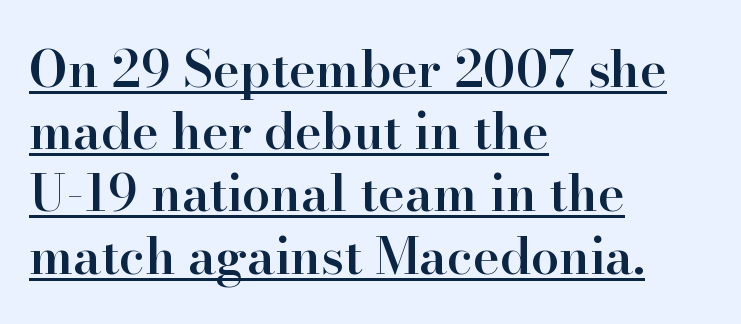
The letters carry serifs — small finishing strokes at the ends of their stems. Notice how the passage keeps a crisp vertical edge on the left only. Every character sits straight up, as roman type does. Proportional: the letters do not fall into vertical columns.
